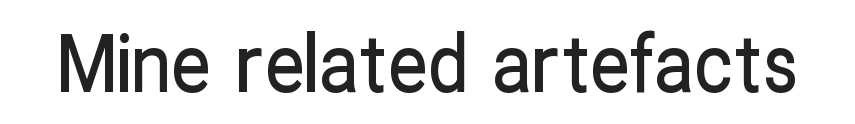
Q: Is the text italic (slanted)? A: No, it is upright.
Q: Is the typeface a serif or a sans-serif typeface? A: Sans-serif.
Q: Is the text underlined? A: No.
Q: Is the spacing between letters normal or unusually wide? A: Normal.
Q: Width (condensed, normal, or wide)? A: Condensed.
Q: Stroke contrast? A: Low.
Q: x-height? A: Medium.
Q: Monospaced? A: No.
